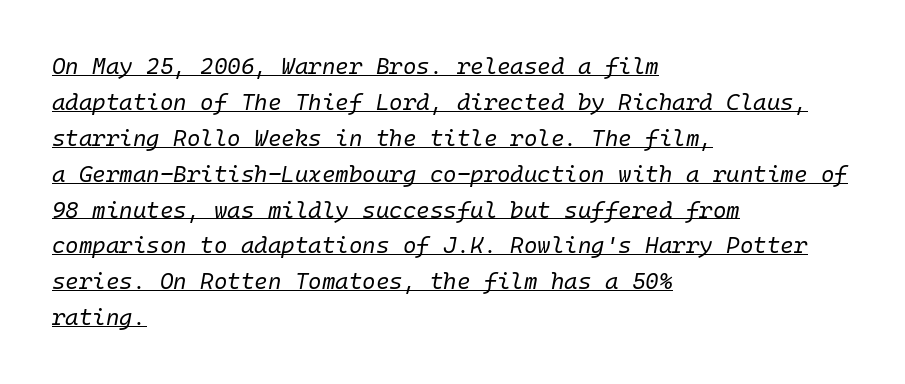
Counters stay open thanks to moderate or lighter strokes. This sample uses an oblique cut, with every glyph tilted off the vertical. Does the leading feel generous? No, just average. Compared with undecorated copy, this sample adds a rule below the words. Default kerning and tracking; the words read as compact shapes.
